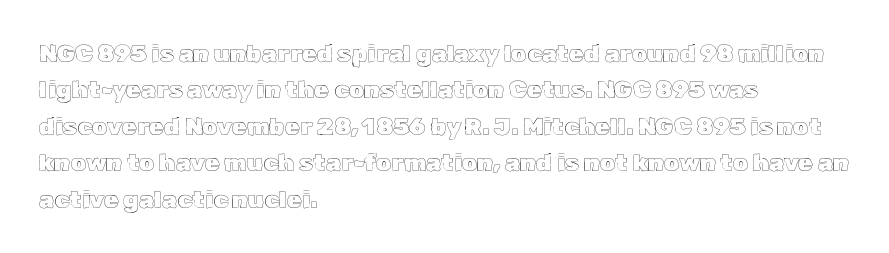
The image shows 24 px text type, upright; set left-aligned, normal line spacing (1.52x), normal letter spacing, not underlined.
